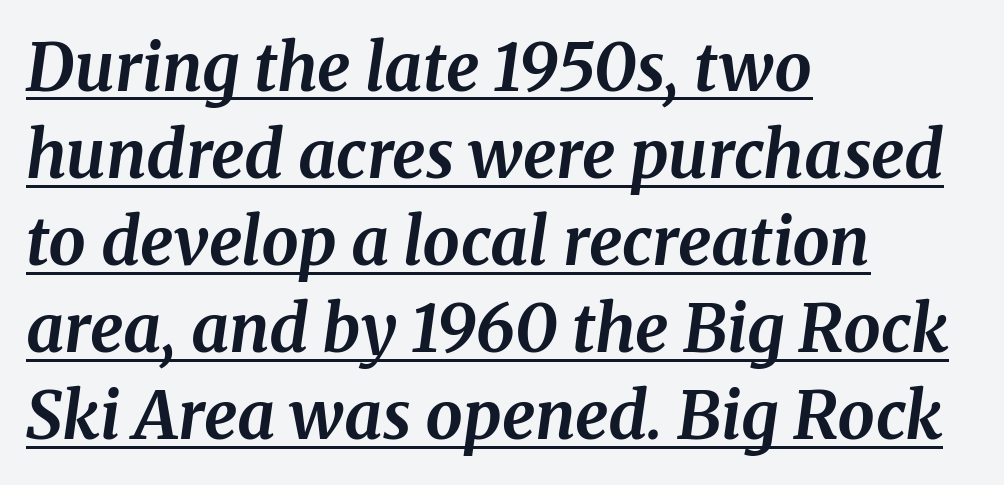
Students, this is bold: see how much ink each stroke carries. Glyph-to-glyph distance matches everyday printed text. The letters carry serifs — small finishing strokes at the ends of their stems. If you drew a ruler down the left edge, every line would touch it. The passage shown is typed in a proportional face where columns would drift.
